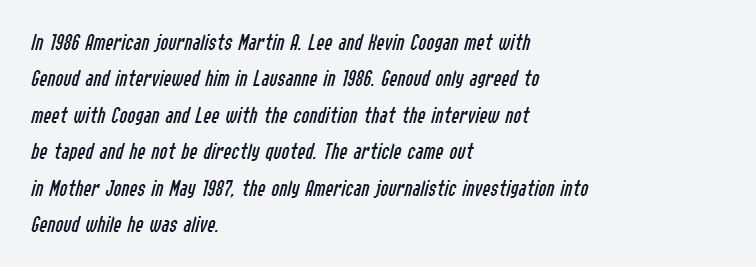
The image shows 24 px text type, italic (leaning right); set left-aligned, normal line spacing (1.52x), normal letter spacing, not underlined.
